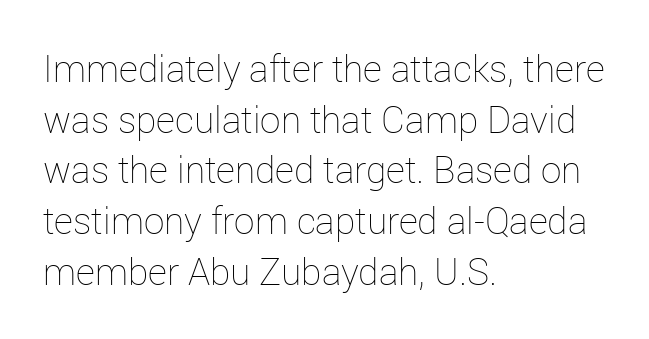
Ascenders rise straight up at ninety degrees. This sample uses plain, unmodified letter spacing. The gap between lines stays unmarked. Do the characters align in a grid? No, the font is proportional. Quick note: interline space is typical. Leftover space on each line is placed entirely after the last word.
